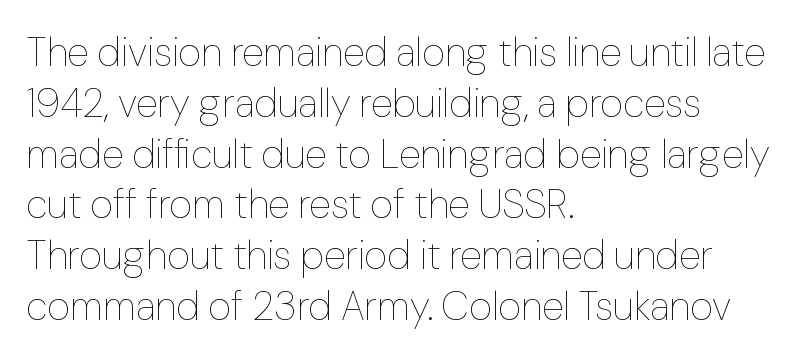
{"italic": "no", "bold": "no", "weight": "thin", "width": "normal", "stroke_contrast": "low", "x_height": "medium", "monospaced": "no", "underline": "no", "align": "left", "line_spacing": "normal", "line_spacing_ratio": 1.27, "letter_spacing": "normal", "letter_spacing_em": 0.0, "glyph_px": 40}
